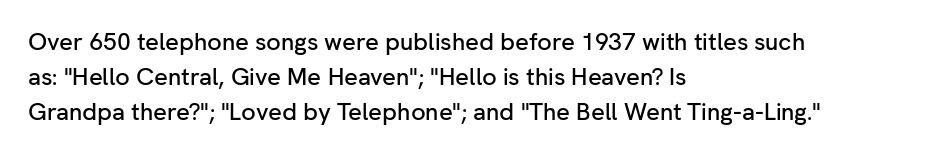
{"italic": "no", "underline": "no", "align": "left", "line_spacing": "normal", "line_spacing_ratio": 1.46, "letter_spacing": "normal", "letter_spacing_em": 0.0, "glyph_px": 24}
